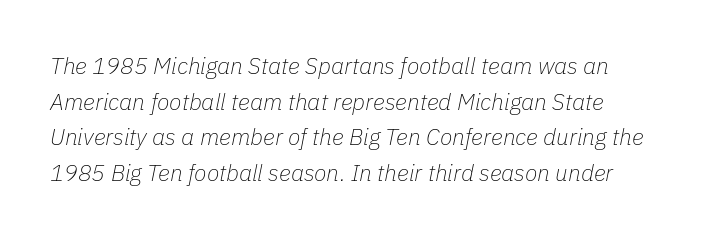
{"italic": "yes", "lean": "right", "slant_degrees": 11, "bold": "no", "underline": "no", "line_spacing": "normal", "line_spacing_ratio": 1.55, "letter_spacing": "normal", "letter_spacing_em": 0.0, "glyph_px": 23}
